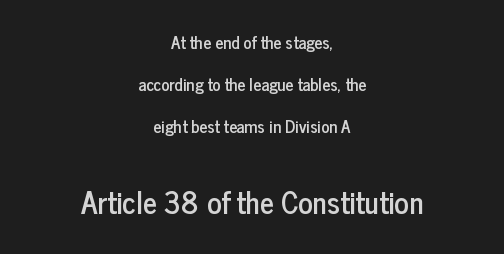
The face used here is proportionally spaced, like ordinary book or web type. Is the lower block the larger one? Yes — the lower block carries the bigger type. Airy leading. Leftover space on each line is divided equally before and after the words. The designer went with a sans here, leaving each stem footless.
